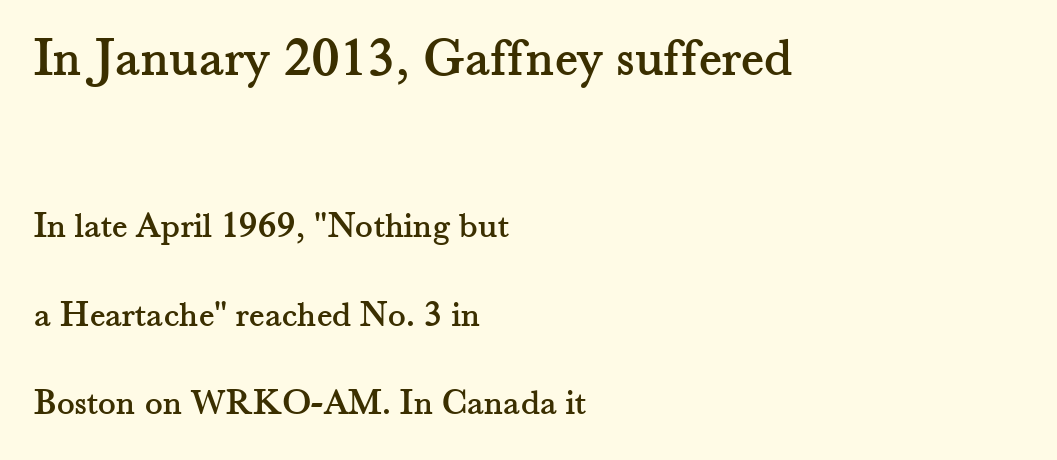
The image shows 55 px serif type, upright; set left-aligned, loose line spacing (2.39x), normal letter spacing, not underlined; the first (top) block is 1.49x larger; medium stroke contrast and a small x-height.
